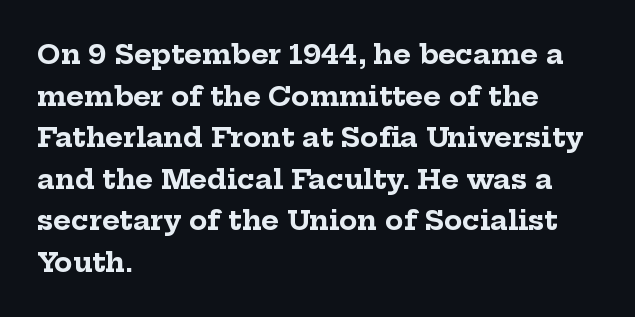
This sample keeps an unexceptional amount of space between lines. Which margin do the lines hug? The left one — the right edge is uneven. The specimen omits any rule beneath the text block's lines. Students, note that the glyphs here touch the page at normal intervals. This is heavy type, rendered in bold.
